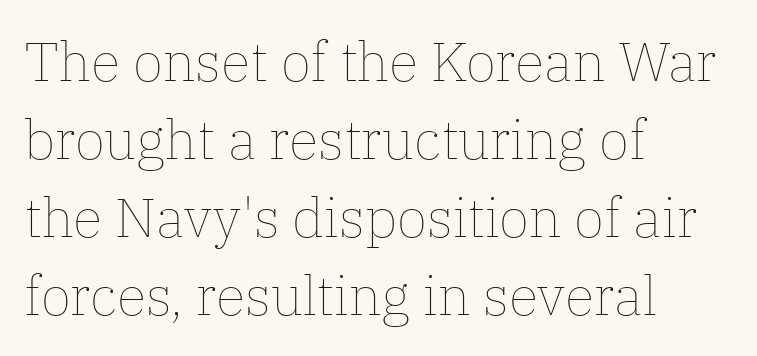
The image shows 55 px thin type, upright; set left-aligned, normal line spacing (1.42x), normal letter spacing, not underlined; low stroke contrast and a medium x-height.
